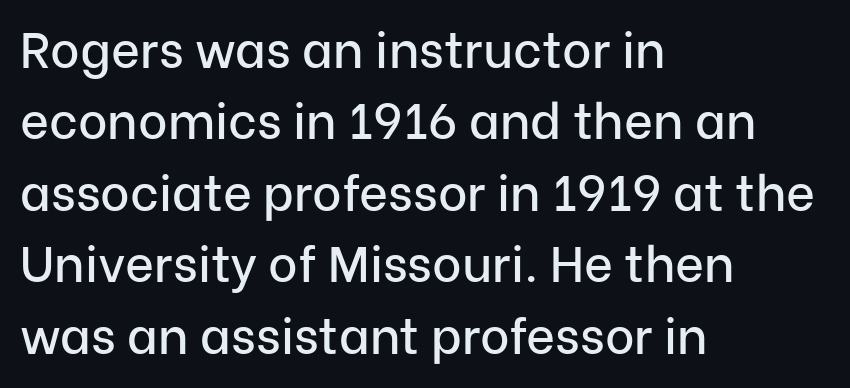
This is sans-serif lettering, the kind often seen on screens and signage. A student would call this left alignment; a typographer would say flush left, rag right. Between one letter and the next there's only the usual sliver of space. The letters advance in unequal steps, a hallmark of proportional type.
